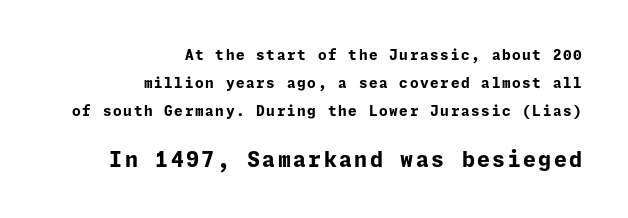
The image shows 21 px bold type, upright; set right-aligned, loose line spacing (2.0x), not underlined; the second (bottom) block is 1.5x larger.
